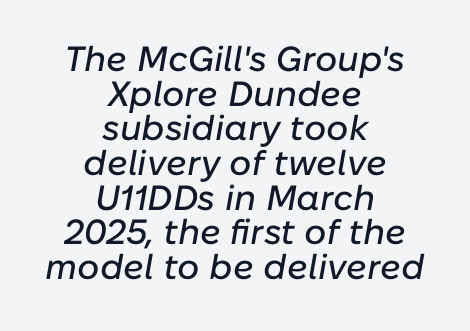
This rendering leaves character spacing at its baseline value. Any mark beneath the type? The region is blank. You could not count columns in this text — the font is proportionally spaced. The space between consecutive lines is stingy. When letters slant like this, we call the style italic. Every row of glyphs is offset so its center matches the block's center.
